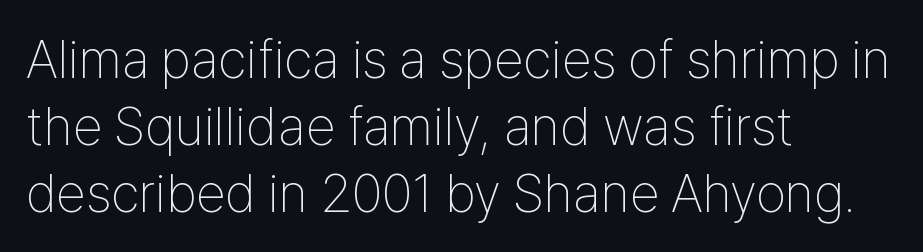
The image shows 54 px thin, condensed sans-serif type, upright; set left-aligned, line spacing 1.24x, normal letter spacing, not underlined; low stroke contrast and a medium x-height.
